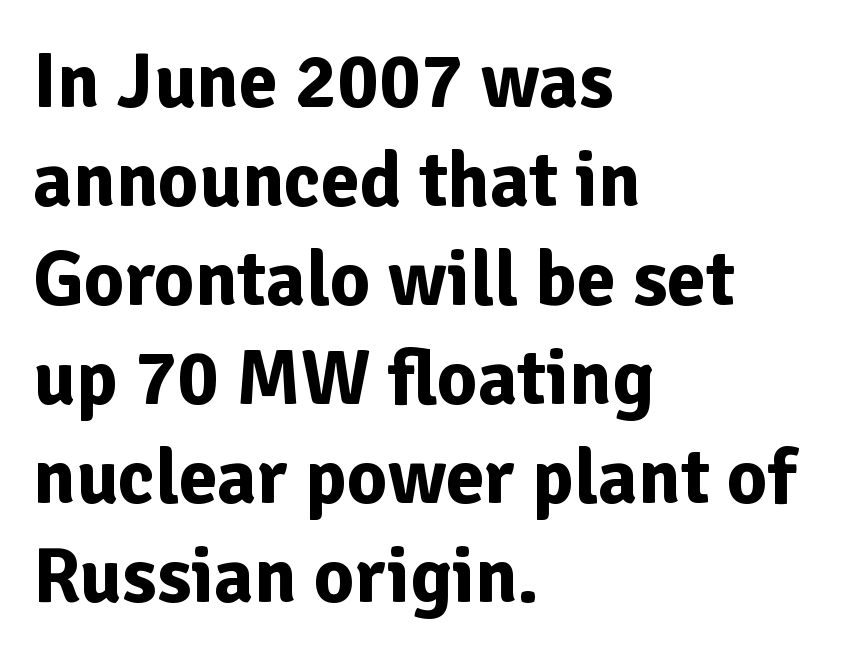
The space beneath each line is pristine and unruled. The face used here is proportionally spaced, like ordinary book or web type. Layout note: lines flush left. The sample has been set heavy, in full bold. The typeface chosen for these lines omits serifs. Leading matches the norm, producing a regular column.
